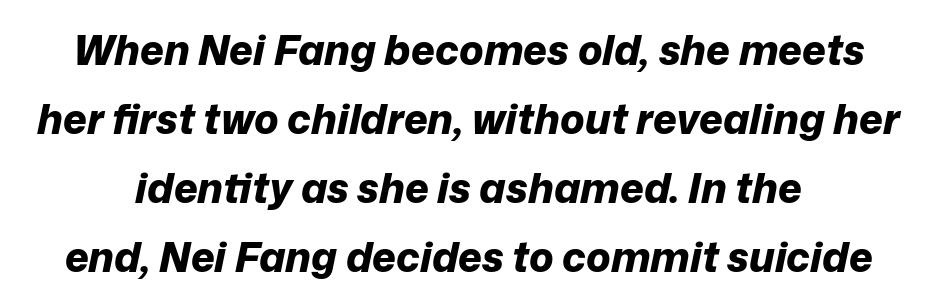
The image shows 41 px bold type, italic (leaning right); set normal line spacing (1.68x), normal letter spacing, not underlined; low stroke contrast and a medium x-height.
